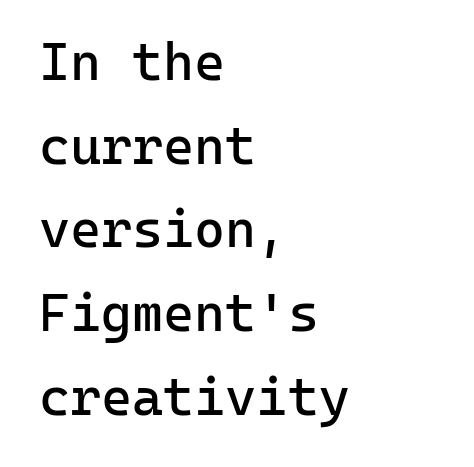
Check where the strokes stop: nothing finishes them off — pure sans. Students, observe: this is what conventionally led text looks like. Between one letter and the next there's only the usual sliver of space. This rendering features lettering with no underline. Every character here occupies the same horizontal width, giving the sample a typewriter-like rhythm. If you drew a line through each stem, it would be perfectly vertical.
